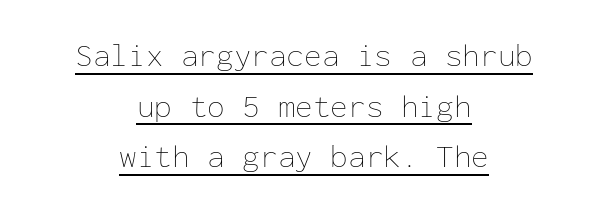
Default kerning and tracking; the words read as compact shapes. Decoration check: the copy is underlined. When letters stand straight like this, we call the style roman or upright. These lines are rendered in a fixed-pitch font. The weight would be labelled regular, book, light, or lighter still.
